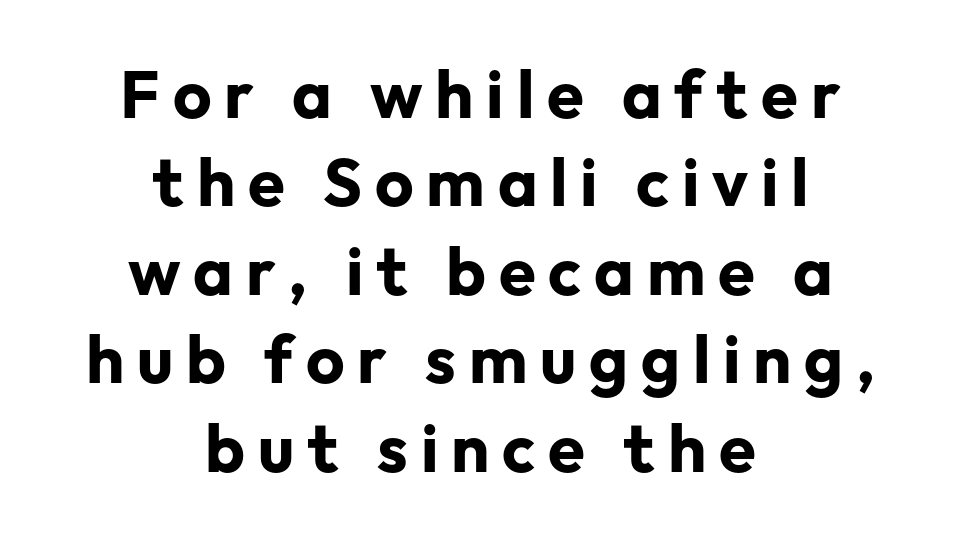
Q: Is the text bold? A: Yes.
Q: Is the text italic (slanted)? A: No, it is upright.
Q: Is the typeface a serif or a sans-serif typeface? A: Sans-serif.
Q: Is the text underlined? A: No.
Q: How is the paragraph aligned? A: Centered.
Q: Is the spacing between lines tight, normal or loose? A: Normal.
Q: Width (condensed, normal, or wide)? A: Normal.
Q: Stroke contrast? A: Low.
Q: x-height? A: Medium.
Q: Monospaced? A: No.
